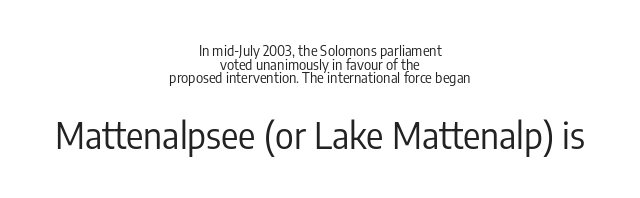
{"serif": "no", "italic": "no", "bold": "no", "weight": "regular", "width": "condensed", "stroke_contrast": "low", "x_height": "medium", "monospaced": "no", "underline": "no", "align": "center", "line_spacing": "tight", "line_spacing_ratio": 0.97, "letter_spacing": "normal", "letter_spacing_em": 0.0, "larger_block": "second", "size_ratio": 2.57, "glyph_px": 36}
